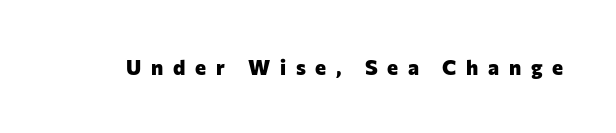
These words are printed bold, with thick strokes throughout. Plain, unruled lines of type. Loose tracking; the words dissolve into strings of separated letters. The lettering stays uniformly vertical, giving the passage a roman look.
